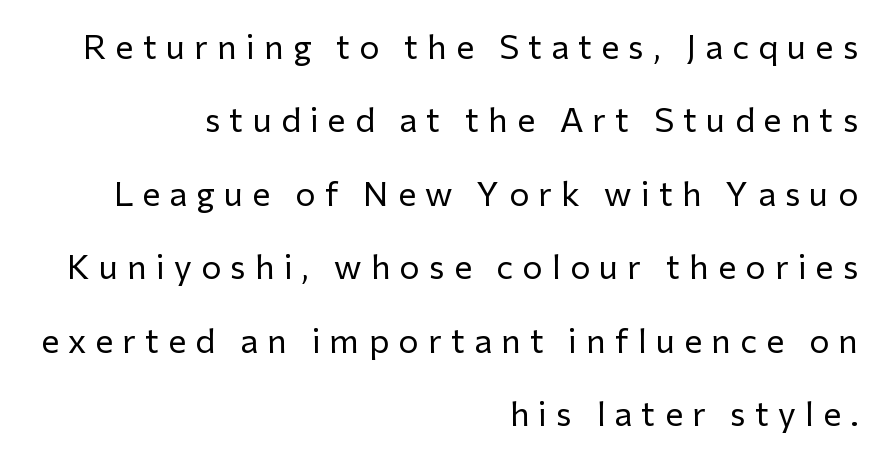
{"serif": "no", "italic": "no", "bold": "no", "weight": "regular", "width": "normal", "stroke_contrast": "low", "x_height": "medium", "monospaced": "no", "underline": "no", "align": "right", "line_spacing": "loose", "line_spacing_ratio": 2.16, "letter_spacing": "wide", "letter_spacing_em": 0.27, "glyph_px": 34}
